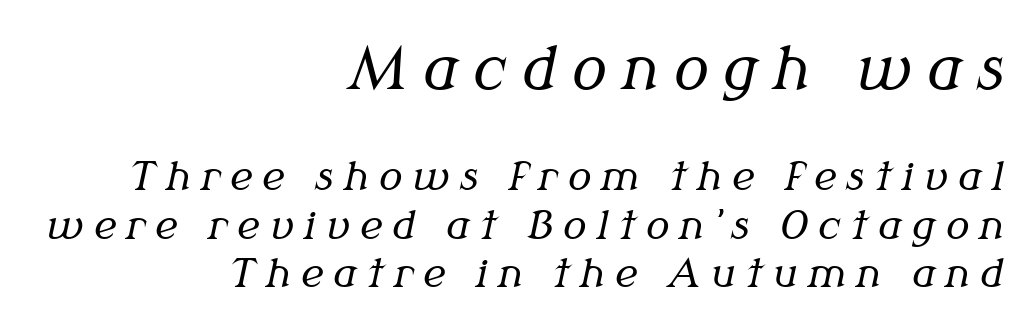
The image shows 58 px regular-weight serif type, italic (leaning right); set right-aligned, normal line spacing (1.25x), unusually wide letter spacing (+0.26 em), not underlined; the first (top) block is 1.49x larger; medium stroke contrast and a medium x-height.
